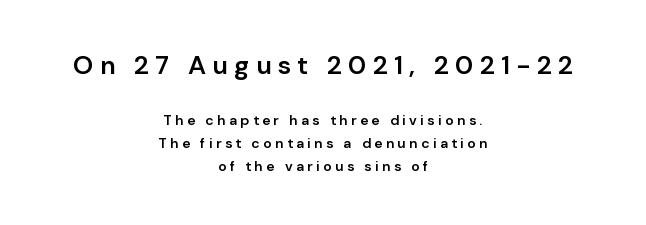
The image shows 26 px text type, upright; set centered, normal line spacing (1.64x), unusually wide letter spacing (+0.24 em), not underlined; the first (top) block is 1.86x larger.
